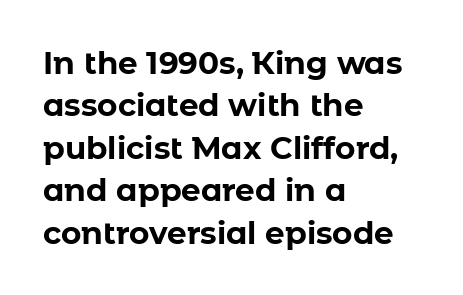
The setting favours the left margin, as ordinary paragraphs usually do. Reading down the column, the eye jumps a familiar distance to each next line. Each letter keeps its own natural width here, so spacing adapts to shape. The lettering stays uniformly vertical, giving the passage a roman look.
